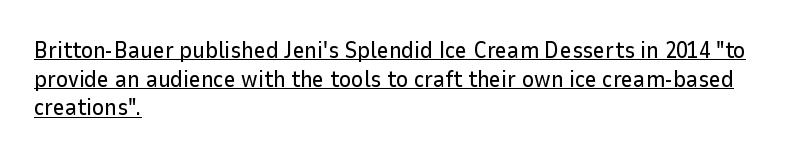
{"italic": "no", "underline": "yes", "align": "left", "line_spacing": "normal", "line_spacing_ratio": 1.25, "letter_spacing": "normal", "letter_spacing_em": 0.0, "glyph_px": 23}
